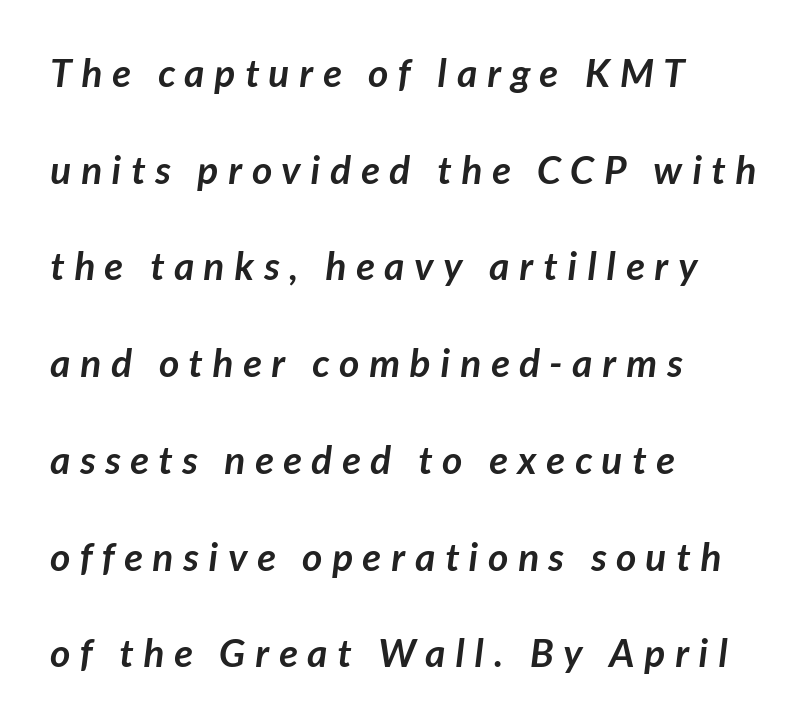
Q: Is the text bold? A: Yes.
Q: Is the typeface a serif or a sans-serif typeface? A: Sans-serif.
Q: Is the text underlined? A: No.
Q: How is the paragraph aligned? A: Left-aligned.
Q: Is the spacing between letters normal or unusually wide? A: Unusually wide.
Q: Is the spacing between lines tight, normal or loose? A: Loose.
Q: Width (condensed, normal, or wide)? A: Normal.
Q: Stroke contrast? A: Low.
Q: x-height? A: Medium.
Q: Monospaced? A: No.
